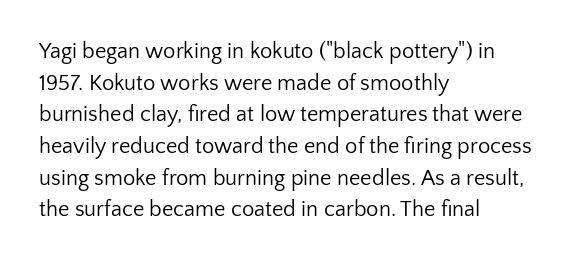
Q: Is the text bold? A: No.
Q: Is the text italic (slanted)? A: No, it is upright.
Q: Is the text underlined? A: No.
Q: How is the paragraph aligned? A: Left-aligned.
Q: Is the spacing between letters normal or unusually wide? A: Normal.
Q: Is the spacing between lines tight, normal or loose? A: Normal.
